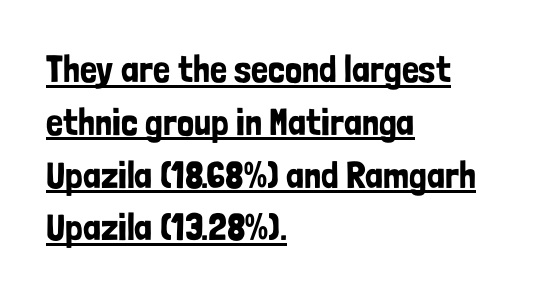
Q: Is the text italic (slanted)? A: No, it is upright.
Q: Is the typeface a serif or a sans-serif typeface? A: Sans-serif.
Q: Is the text underlined? A: Yes.
Q: How is the paragraph aligned? A: Left-aligned.
Q: Is the spacing between letters normal or unusually wide? A: Normal.
Q: Is the spacing between lines tight, normal or loose? A: Normal.
Q: Width (condensed, normal, or wide)? A: Condensed.
Q: Stroke contrast? A: Low.
Q: x-height? A: Medium.
Q: Monospaced? A: No.
